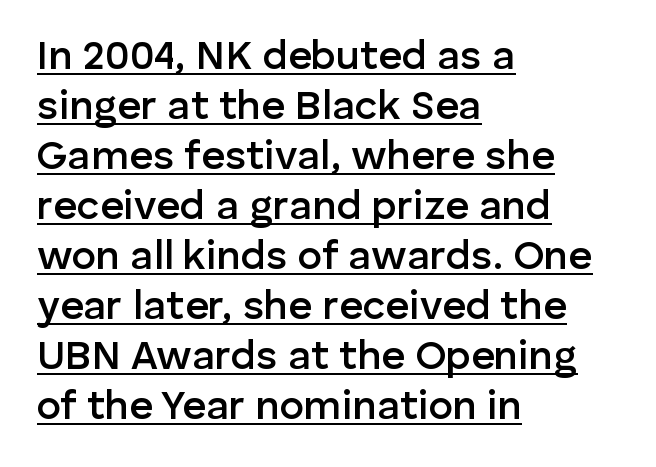
{"serif": "no", "italic": "no", "bold": "semi", "weight": "semibold", "width": "normal", "stroke_contrast": "low", "x_height": "medium", "monospaced": "no", "underline": "yes", "align": "left", "line_spacing_ratio": 1.22, "letter_spacing": "normal", "letter_spacing_em": 0.0, "glyph_px": 41}
